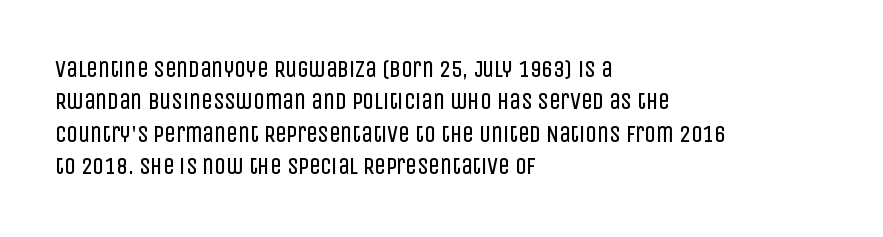
Q: Is the text bold? A: No.
Q: Is the text italic (slanted)? A: No, it is upright.
Q: Is the text underlined? A: No.
Q: How is the paragraph aligned? A: Left-aligned.
Q: Is the spacing between letters normal or unusually wide? A: Normal.
Q: Is the spacing between lines tight, normal or loose? A: Normal.
